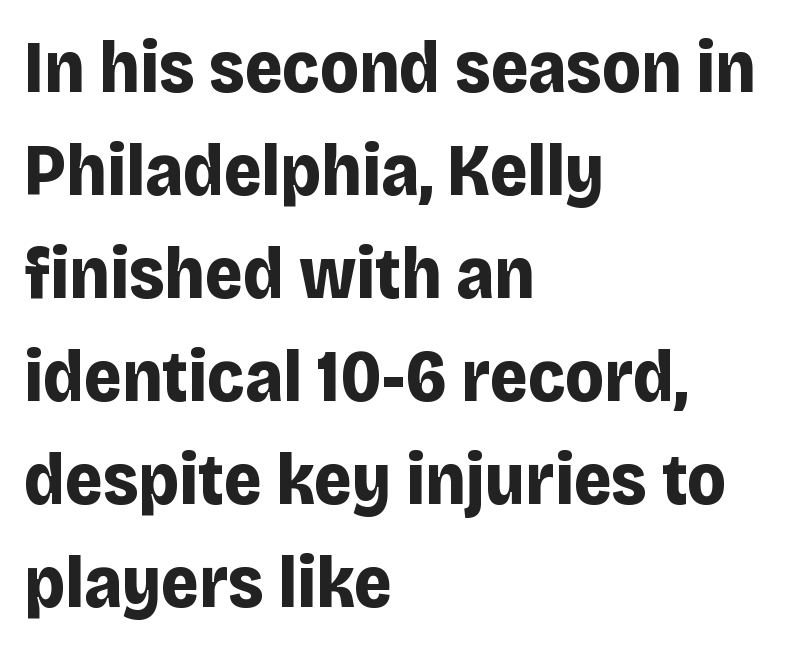
Q: Is the text bold? A: Yes.
Q: Is the text italic (slanted)? A: No, it is upright.
Q: Is the typeface a serif or a sans-serif typeface? A: Sans-serif.
Q: Is the text underlined? A: No.
Q: How is the paragraph aligned? A: Left-aligned.
Q: Is the spacing between letters normal or unusually wide? A: Normal.
Q: Is the spacing between lines tight, normal or loose? A: Normal.
Q: Width (condensed, normal, or wide)? A: Normal.
Q: Stroke contrast? A: Low.
Q: x-height? A: Large.
Q: Monospaced? A: No.
